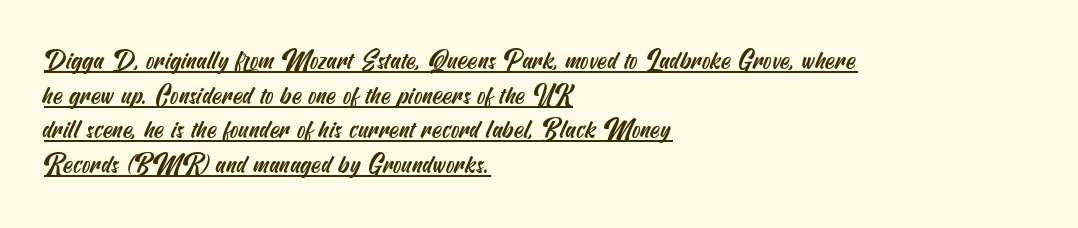
{"underline": "yes", "align": "left", "line_spacing": "normal", "line_spacing_ratio": 1.39, "letter_spacing": "normal", "letter_spacing_em": 0.0, "glyph_px": 25}
